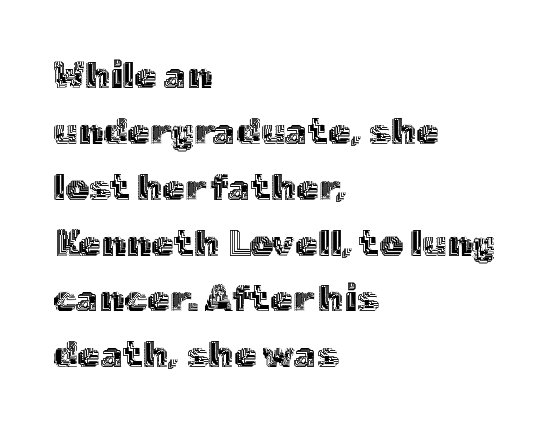
{"italic": "no", "width": "normal", "x_height": "medium", "monospaced": "no", "underline": "no", "align": "left", "line_spacing": "normal", "line_spacing_ratio": 1.51, "letter_spacing": "normal", "letter_spacing_em": 0.0, "glyph_px": 37}
